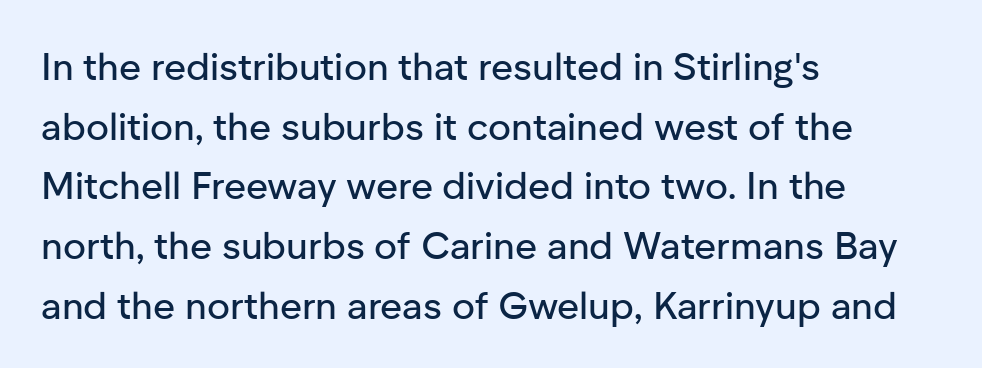
{"serif": "no", "italic": "no", "width": "normal", "stroke_contrast": "low", "x_height": "medium", "monospaced": "no", "underline": "no", "align": "left", "line_spacing": "normal", "line_spacing_ratio": 1.57, "letter_spacing": "normal", "letter_spacing_em": 0.0, "glyph_px": 38}
